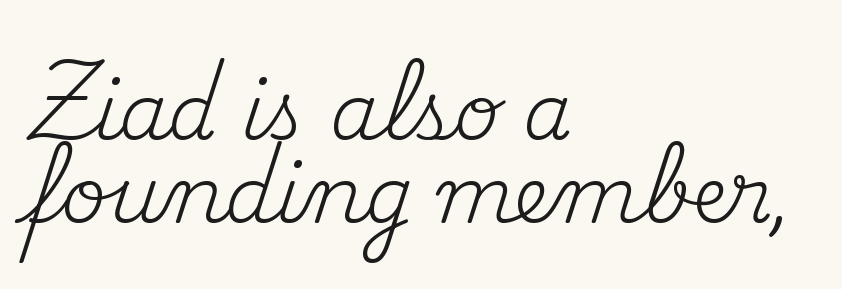
The image shows 78 px regular-weight serif type; set left-aligned, tight line spacing (1.06x), normal letter spacing, not underlined; medium stroke contrast and a small x-height.
